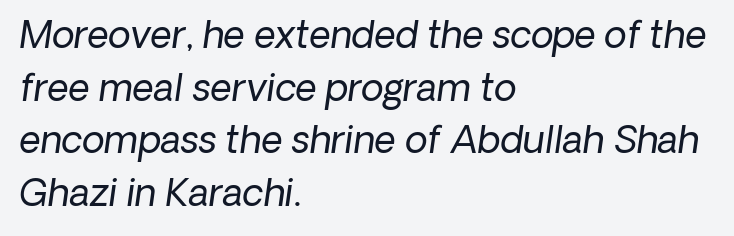
The image shows 37 px regular-weight sans-serif type; set left-aligned, normal line spacing (1.42x), normal letter spacing, not underlined; low stroke contrast and a medium x-height.
